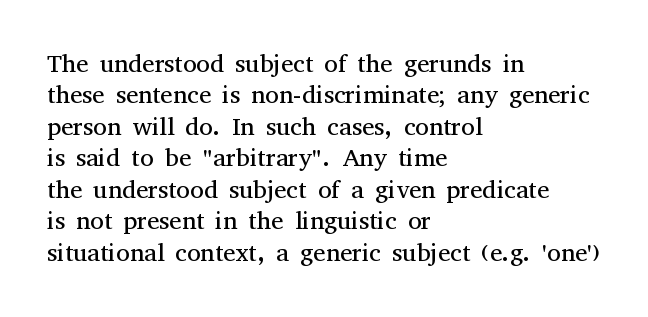
Q: Is the text bold? A: No.
Q: Is the text italic (slanted)? A: No, it is upright.
Q: Is the text underlined? A: No.
Q: How is the paragraph aligned? A: Left-aligned.
Q: Is the spacing between letters normal or unusually wide? A: Normal.
Q: Is the spacing between lines tight, normal or loose? A: Normal.
